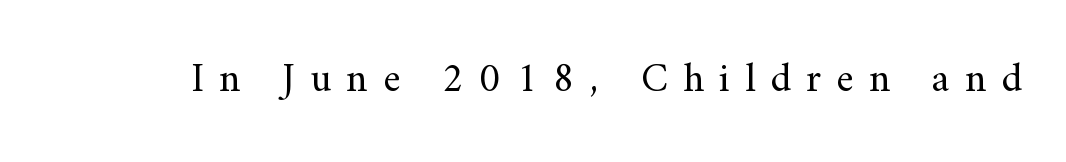
Q: Is the text bold? A: No.
Q: Is the text italic (slanted)? A: No, it is upright.
Q: Is the typeface a serif or a sans-serif typeface? A: Serif.
Q: Is the text underlined? A: No.
Q: Is the spacing between letters normal or unusually wide? A: Unusually wide.
Q: Width (condensed, normal, or wide)? A: Normal.
Q: Stroke contrast? A: Medium.
Q: x-height? A: Small.
Q: Monospaced? A: No.
